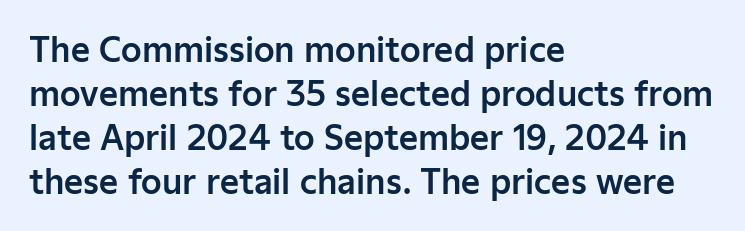
Nope, no serifs anywhere on these letters. Do the letters lean? They stand straight. The rendering anchors every line to the left-hand side. The baseline area is clear.
